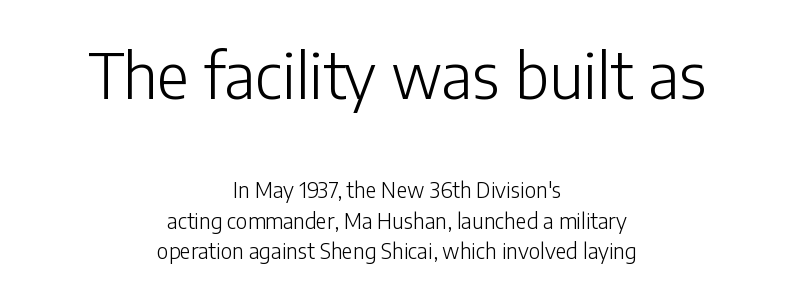
The image shows 62 px light sans-serif type, upright; set centered, normal line spacing (1.47x), normal letter spacing, not underlined; the first (top) block is 2.95x larger; low stroke contrast and a medium x-height.
